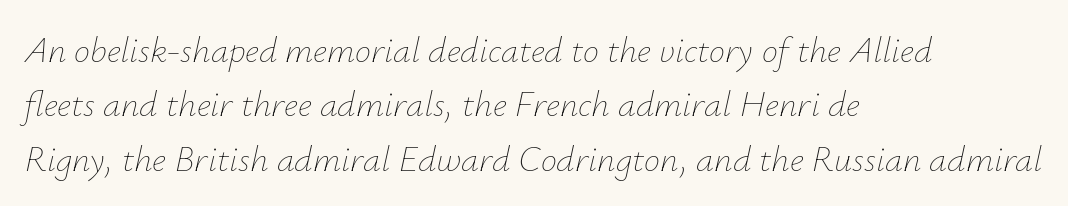
Q: Is the text bold? A: No.
Q: Is the text italic (slanted)? A: Yes, it leans right by about 12 degrees.
Q: Is the text underlined? A: No.
Q: How is the paragraph aligned? A: Left-aligned.
Q: Is the spacing between letters normal or unusually wide? A: Normal.
Q: Is the spacing between lines tight, normal or loose? A: Normal.
Q: Width (condensed, normal, or wide)? A: Normal.
Q: Stroke contrast? A: Low.
Q: x-height? A: Small.
Q: Monospaced? A: No.
